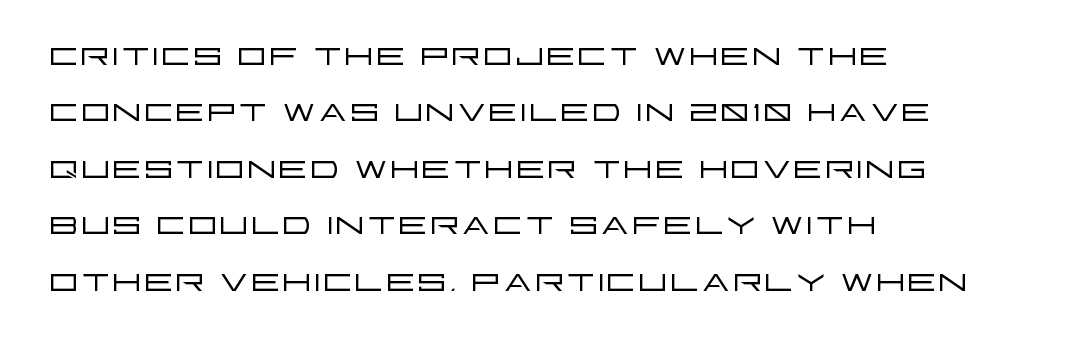
Q: Is the text bold? A: No.
Q: Is the text italic (slanted)? A: No, it is upright.
Q: Is the typeface a serif or a sans-serif typeface? A: Sans-serif.
Q: Is the text underlined? A: No.
Q: How is the paragraph aligned? A: Left-aligned.
Q: Is the spacing between letters normal or unusually wide? A: Normal.
Q: Width (condensed, normal, or wide)? A: Wide.
Q: Stroke contrast? A: Low.
Q: x-height? A: Large.
Q: Monospaced? A: No.
